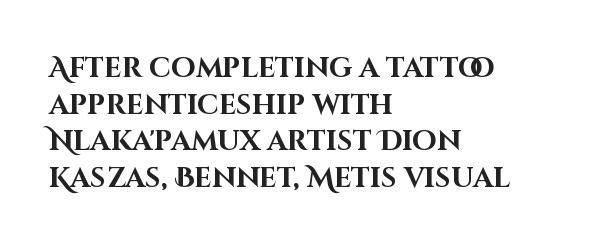
{"serif": "no", "italic": "no", "bold": "yes", "weight": "bold", "width": "normal", "stroke_contrast": "high", "x_height": "large", "monospaced": "no", "underline": "no", "align": "left", "line_spacing": "normal", "line_spacing_ratio": 1.31, "letter_spacing": "normal", "letter_spacing_em": 0.0, "glyph_px": 28}
